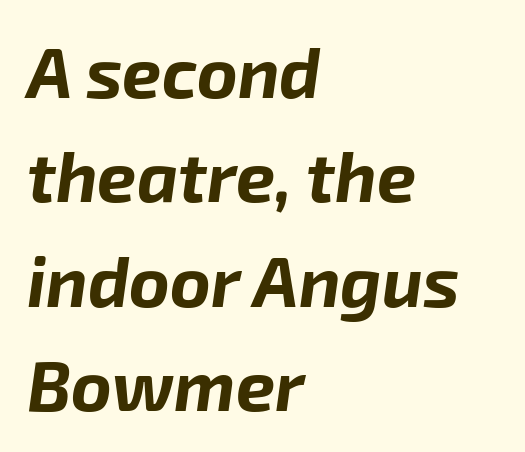
The image shows 70 px bold type, italic (leaning right); set left-aligned, normal line spacing (1.49x), normal letter spacing, not underlined; low stroke contrast and a medium x-height.
